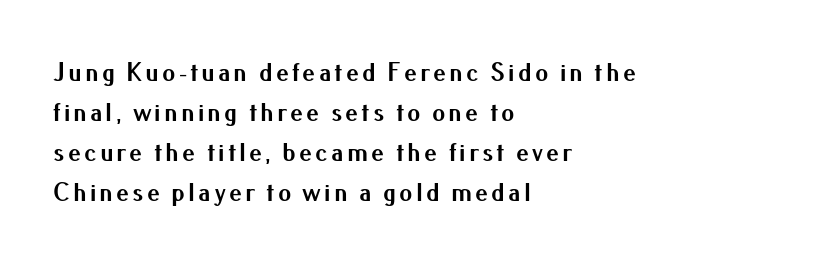
The image shows 26 px bold type, upright; set left-aligned, normal line spacing (1.54x), not underlined.
